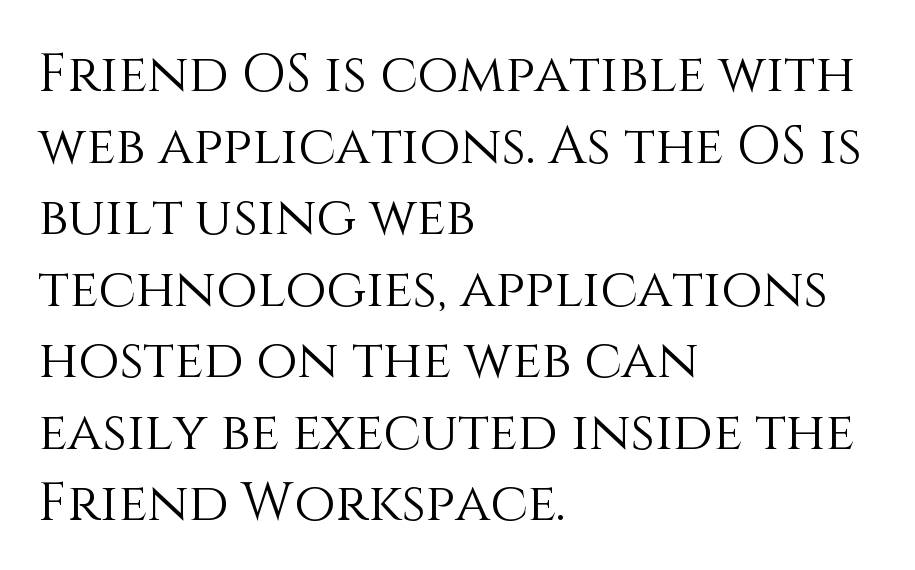
The specimen reads as upright at a glance. Here the glyphs are tracked normally, forming tight word shapes. The passage shown is not bold in any degree. The specimen omits any rule beneath the text block's lines. Short and long lines alike share a common starting point at left. Spacing verdict: proportional, widths tailored to each character.
